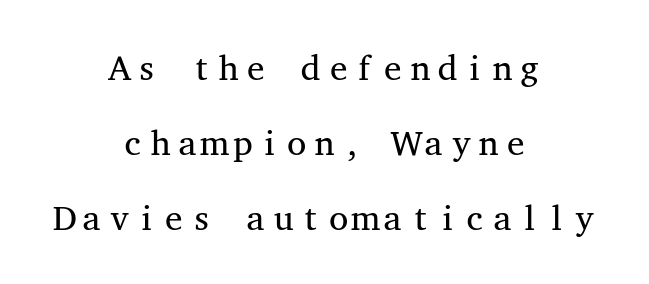
The image shows 35 px regular-weight, wide serif type, upright, monospaced; set centered, loose line spacing (2.15x), normal letter spacing, not underlined; medium stroke contrast and a medium x-height.
